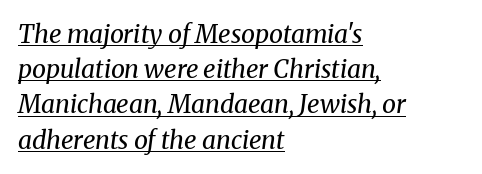
Q: Is the text bold? A: No.
Q: Is the text italic (slanted)? A: Yes, it leans right by about 8 degrees.
Q: Is the text underlined? A: Yes.
Q: How is the paragraph aligned? A: Left-aligned.
Q: Is the spacing between letters normal or unusually wide? A: Normal.
Q: Is the spacing between lines tight, normal or loose? A: Normal.
